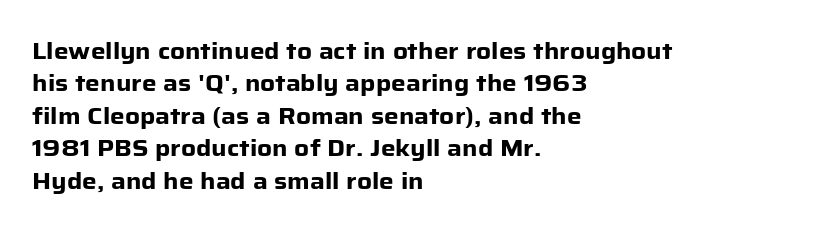
The space directly below the letters is spotless. A dark, heavy texture on the line: the type is bold. Every row of glyphs begins at an identical x-position on the left. Posture: vertical.
